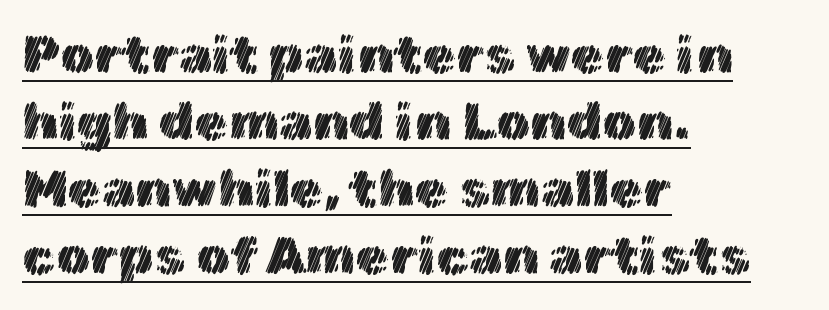
Is there an underline? Yes — a line sits under the letters. A classic flush-left, rag-right setting is used for this passage. This rendering leaves character spacing at its baseline value. Each letter keeps its own natural width here, so spacing adapts to shape.
